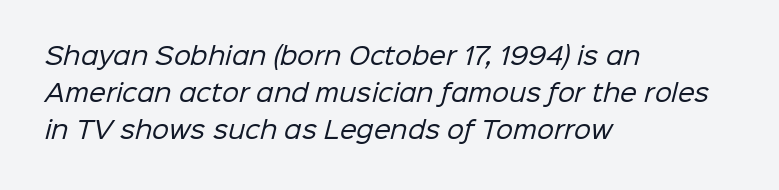
The image shows 24 px text type; set left-aligned, normal line spacing (1.55x), normal letter spacing, not underlined.
